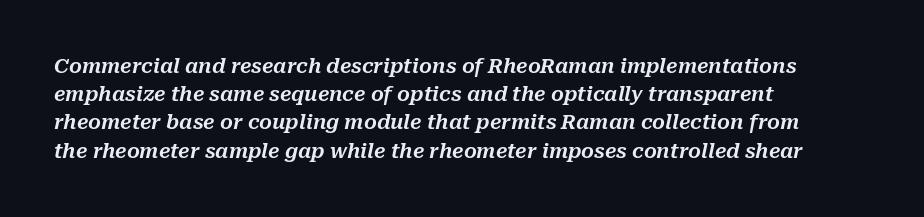
Students, note that the glyphs here touch the page at normal intervals. Vertical spacing — default. The glyphs look as if they've been sheared to an angle. Layout note: lines flush left. The glyphs are unaccompanied by any horizontal stroke below them.
